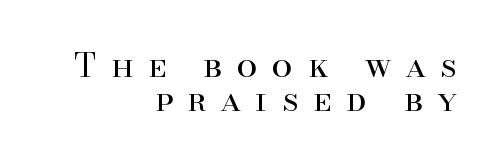
Descenders hang freely into open space. A typesetter would call this proportional, since set widths differ per character. The typography opts for an upright posture over an oblique one. Reading down the column, the eye jumps only a short way to each next line. The font sits on the lighter half of the weight spectrum, regular included. Horizontally, the lines are justified to the trailing edge only.
